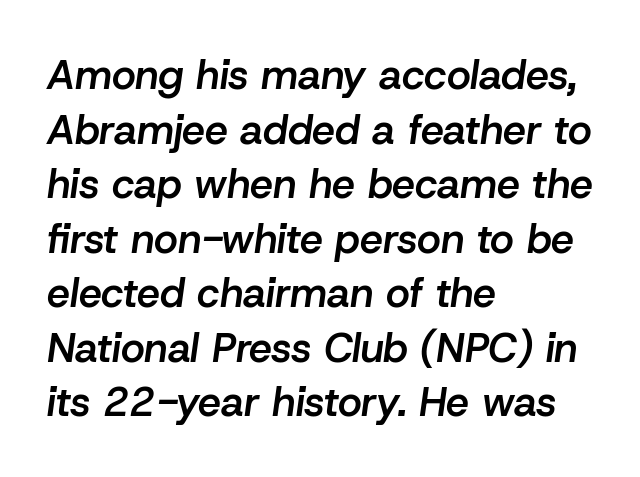
I'd describe the lettering as semibold — firm but not a full bold. Compared with typical paragraphs, the rows here are spaced about the same. Horizontally, the lines are justified to the leading edge only. A typesetter would mark this as italic.
